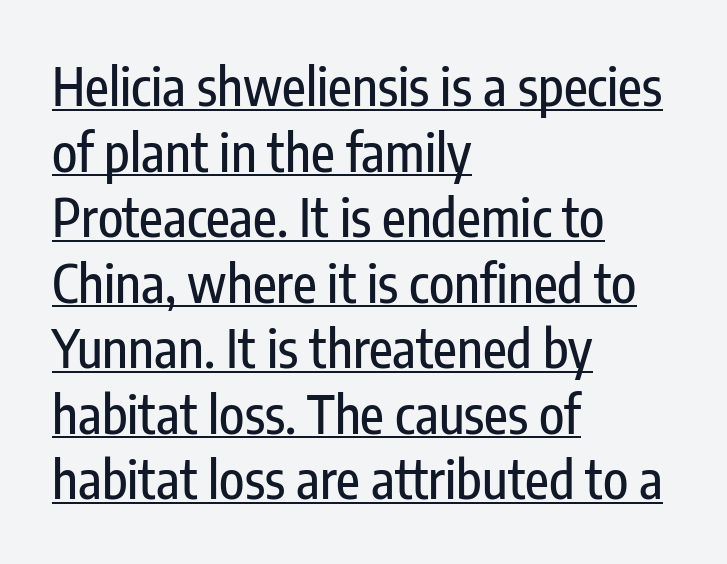
Q: Is the text italic (slanted)? A: No, it is upright.
Q: Is the typeface a serif or a sans-serif typeface? A: Sans-serif.
Q: Is the text underlined? A: Yes.
Q: How is the paragraph aligned? A: Left-aligned.
Q: Is the spacing between letters normal or unusually wide? A: Normal.
Q: Is the spacing between lines tight, normal or loose? A: Normal.
Q: Width (condensed, normal, or wide)? A: Condensed.
Q: Stroke contrast? A: Low.
Q: x-height? A: Medium.
Q: Monospaced? A: No.
